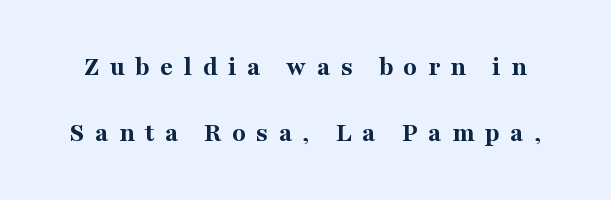
{"serif": "yes", "italic": "no", "bold": "yes", "weight": "bold", "width": "normal", "stroke_contrast": "medium", "x_height": "medium", "monospaced": "no", "underline": "no", "line_spacing": "loose", "line_spacing_ratio": 2.35, "letter_spacing": "wide", "letter_spacing_em": 0.37, "glyph_px": 28}
